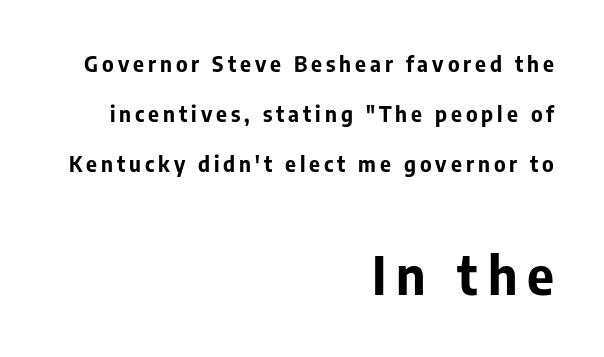
Q: Is the text bold? A: Yes.
Q: Is the text italic (slanted)? A: No, it is upright.
Q: Is the typeface a serif or a sans-serif typeface? A: Sans-serif.
Q: Is the text underlined? A: No.
Q: How is the paragraph aligned? A: Right-aligned.
Q: Is the spacing between lines tight, normal or loose? A: Loose.
Q: Which block of text is set in a larger size, the first (top) or the second (bottom)? A: The second (bottom) one.
Q: Width (condensed, normal, or wide)? A: Normal.
Q: Stroke contrast? A: Low.
Q: x-height? A: Medium.
Q: Monospaced? A: No.
